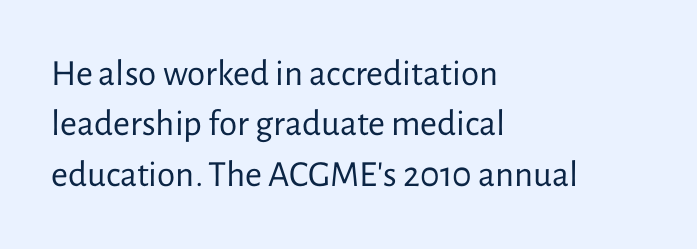
The image shows 37 px regular-weight sans-serif type, upright; set left-aligned, normal line spacing (1.36x), normal letter spacing, not underlined; low stroke contrast and a medium x-height.
